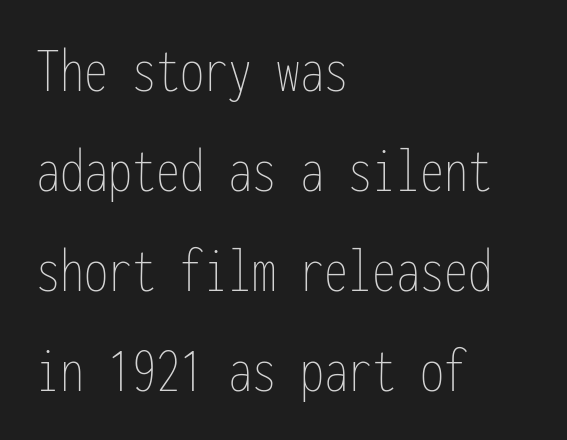
{"italic": "no", "bold": "no", "weight": "thin", "width": "condensed", "stroke_contrast": "low", "x_height": "medium", "monospaced": "yes", "underline": "no", "align": "left", "line_spacing": "normal", "line_spacing_ratio": 1.56, "letter_spacing": "normal", "letter_spacing_em": 0.0, "glyph_px": 64}
